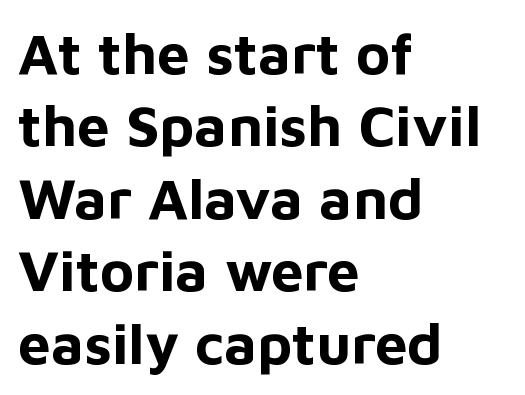
Q: Is the text bold? A: Yes.
Q: Is the text italic (slanted)? A: No, it is upright.
Q: Is the typeface a serif or a sans-serif typeface? A: Sans-serif.
Q: Is the text underlined? A: No.
Q: How is the paragraph aligned? A: Left-aligned.
Q: Is the spacing between letters normal or unusually wide? A: Normal.
Q: Is the spacing between lines tight, normal or loose? A: Normal.
Q: Width (condensed, normal, or wide)? A: Normal.
Q: Stroke contrast? A: Low.
Q: x-height? A: Medium.
Q: Monospaced? A: No.
